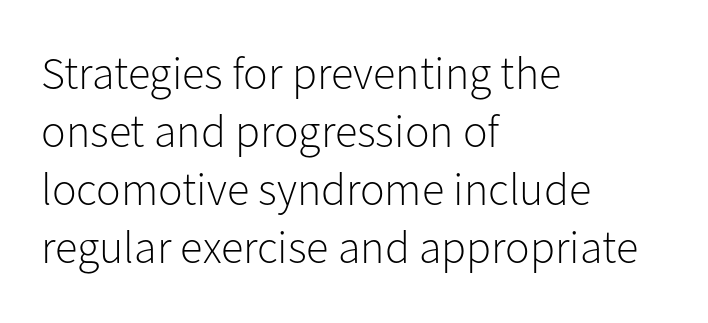
{"serif": "no", "italic": "no", "bold": "no", "weight": "light", "width": "normal", "stroke_contrast": "low", "x_height": "medium", "monospaced": "no", "underline": "no", "align": "left", "line_spacing": "normal", "line_spacing_ratio": 1.26, "letter_spacing": "normal", "letter_spacing_em": 0.0, "glyph_px": 46}
